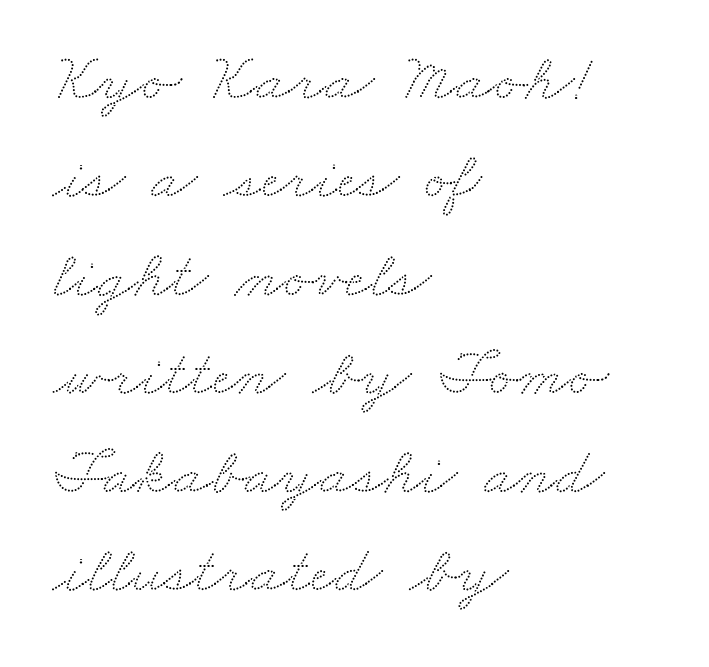
Leading matches the norm, producing a regular column. The text block is weighted toward the left margin, trailing off unevenly rightward. You could call the tracking neutral — neither tight nor loose. Spacing verdict: proportional, widths tailored to each character. The foot of each line stays bare and open.
